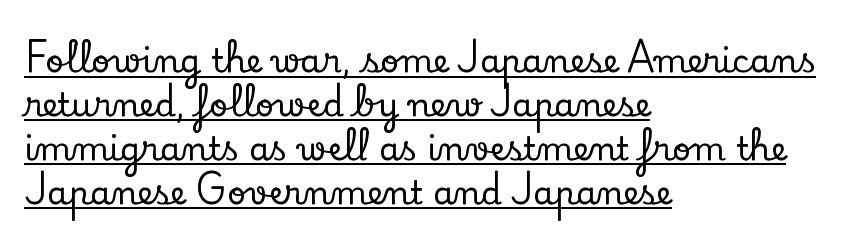
Short and long lines alike share a common starting point at left. Somebody hit Ctrl+U on this one — the words are underlined. Looks like regular typesetting: each glyph gets only the width it needs. The passage shown has conventional tracking throughout.
